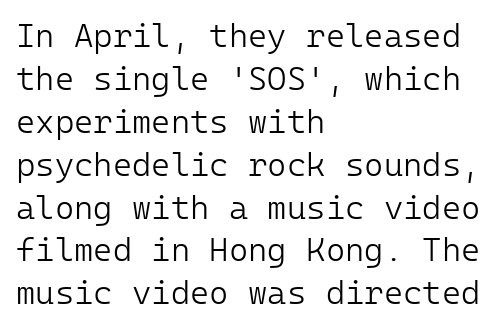
The image shows 33 px light sans-serif type, upright; set left-aligned, normal line spacing (1.3x), normal letter spacing, not underlined; low stroke contrast and a medium x-height.
